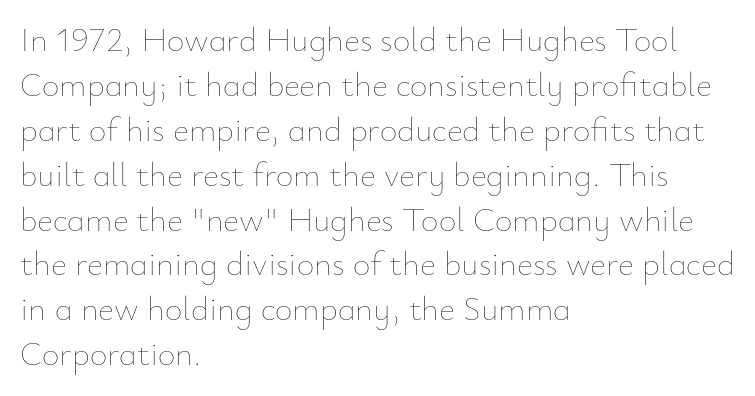
The letters stand straight up with perfectly vertical stems. Spacing verdict: proportional, widths tailored to each character. What stands out about the letter spacing? Nothing — it is the standard amount. The string is rendered with underlining switched off.
